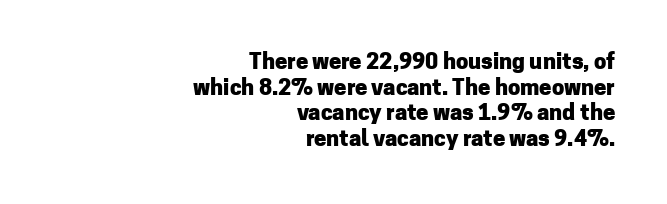
The image shows 22 px bold type, upright; set right-aligned, line spacing 1.16x, normal letter spacing, not underlined.
